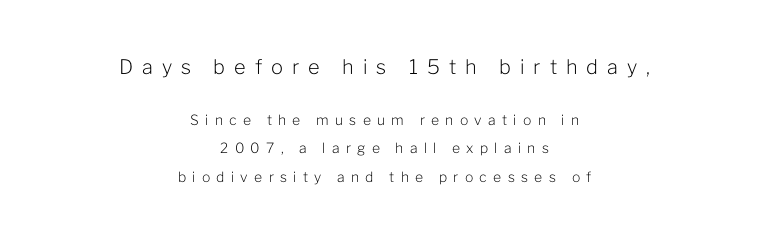
Ordinary non-slanted type is in use. Weight class: somewhere from thin through regular. Neither beginnings nor endings align; midpoints do. Anything drawn beneath the words? Only blank space.
